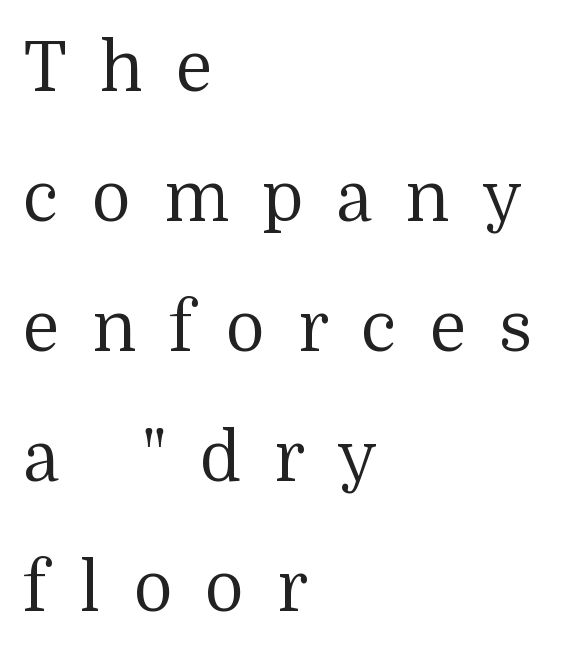
Has an underline been added? It has not. Tall strokes in this sample are plumb rather than angled. Stroke mass is kept to a normal reading level or below. Examine the stroke ends and you'll spot serifs. This sample has the flowing, uneven cadence of proportional lettering.
